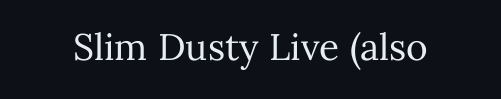
Stems and bowls with no extra thickness — not bold. Think of a printed novel: that variable character pitch is what you see here. The specimen omits any rule beneath the text block's lines. Between one letter and the next there's only the usual sliver of space. Every stem runs plumb, perpendicular to the baseline.
